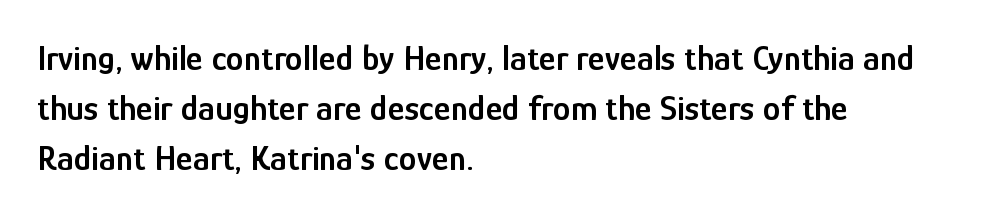
{"serif": "no", "italic": "no", "bold": "semi", "weight": "semibold", "width": "condensed", "stroke_contrast": "low", "x_height": "medium", "monospaced": "no", "underline": "no", "align": "left", "line_spacing": "normal", "line_spacing_ratio": 1.39, "letter_spacing": "normal", "letter_spacing_em": 0.0, "glyph_px": 36}
